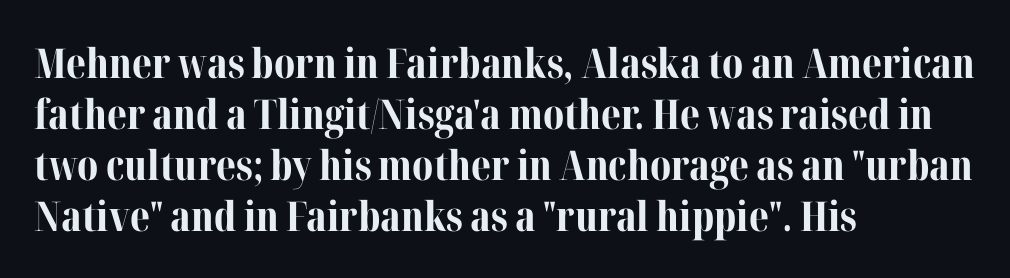
The image shows 41 px bold serif type, upright; set left-aligned, line spacing 1.24x, normal letter spacing, not underlined; medium stroke contrast and a medium x-height.
